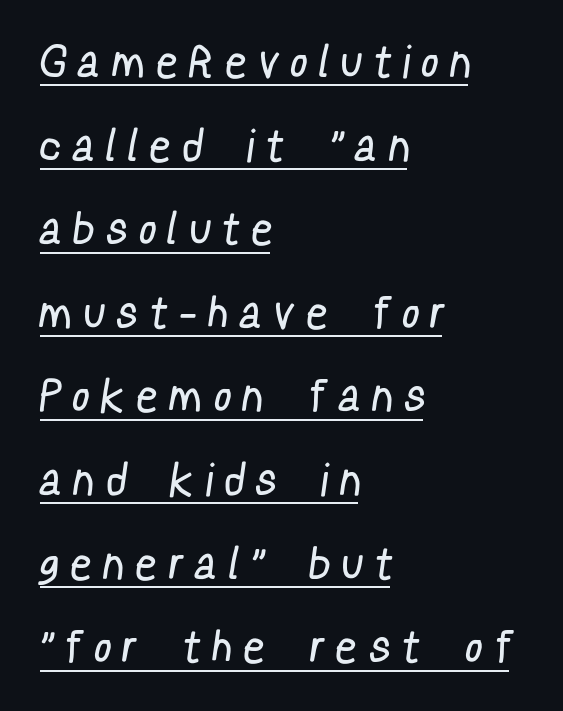
Q: Is the text bold? A: No.
Q: Is the typeface a serif or a sans-serif typeface? A: Sans-serif.
Q: Is the text underlined? A: Yes.
Q: How is the paragraph aligned? A: Left-aligned.
Q: Is the spacing between letters normal or unusually wide? A: Unusually wide.
Q: Is the spacing between lines tight, normal or loose? A: Loose.
Q: Width (condensed, normal, or wide)? A: Condensed.
Q: Stroke contrast? A: Low.
Q: x-height? A: Medium.
Q: Monospaced? A: No.
